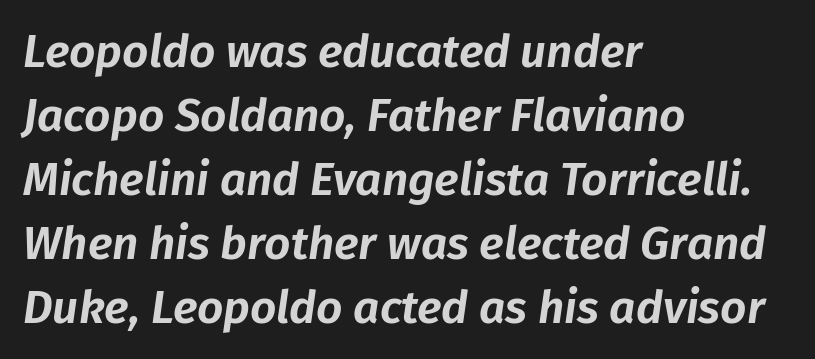
{"italic": "yes", "lean": "right", "slant_degrees": 8, "width": "normal", "stroke_contrast": "low", "x_height": "medium", "monospaced": "no", "underline": "no", "align": "left", "line_spacing": "normal", "line_spacing_ratio": 1.39, "letter_spacing": "normal", "letter_spacing_em": 0.0, "glyph_px": 46}
